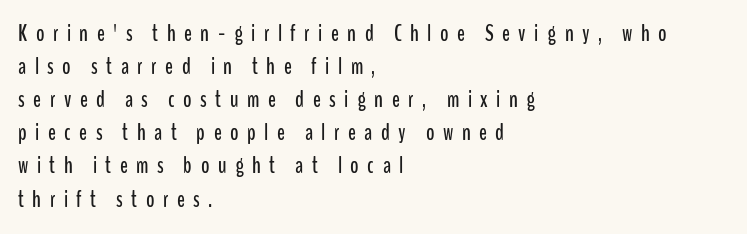
Q: Is the text italic (slanted)? A: No, it is upright.
Q: Is the text underlined? A: No.
Q: How is the paragraph aligned? A: Left-aligned.
Q: Is the spacing between letters normal or unusually wide? A: Unusually wide.
Q: Is the spacing between lines tight, normal or loose? A: Normal.
